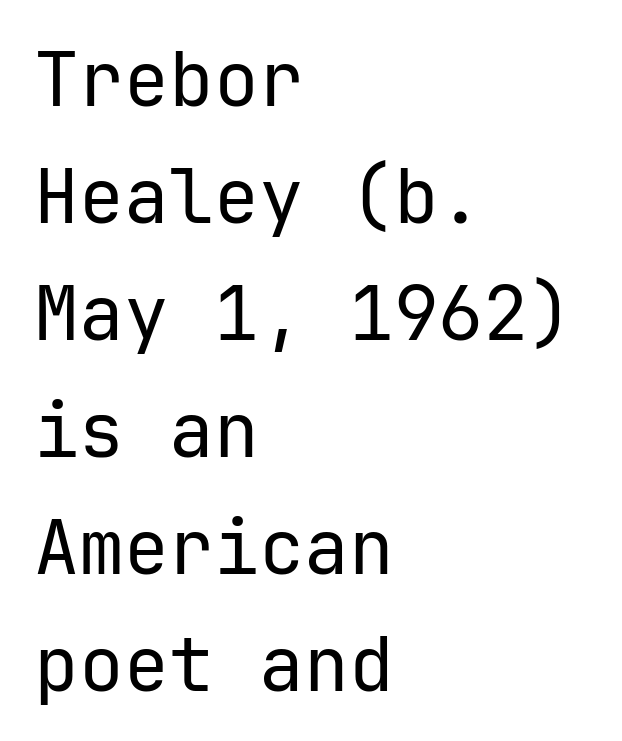
The image shows 75 px regular-weight sans-serif type, upright; set left-aligned, normal line spacing (1.56x), normal letter spacing, not underlined; low stroke contrast and a medium x-height.
